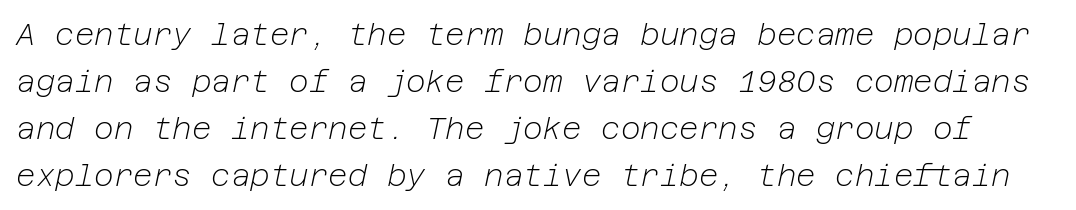
This block has exactly the height ordinary leading produces. No heavy texture on the line: the type isn't bold. This is oblique type, the kind used for emphasis or titles. How are the letters spaced? Ordinarily, with no added tracking. The specimen omits any rule beneath the text block's lines.
